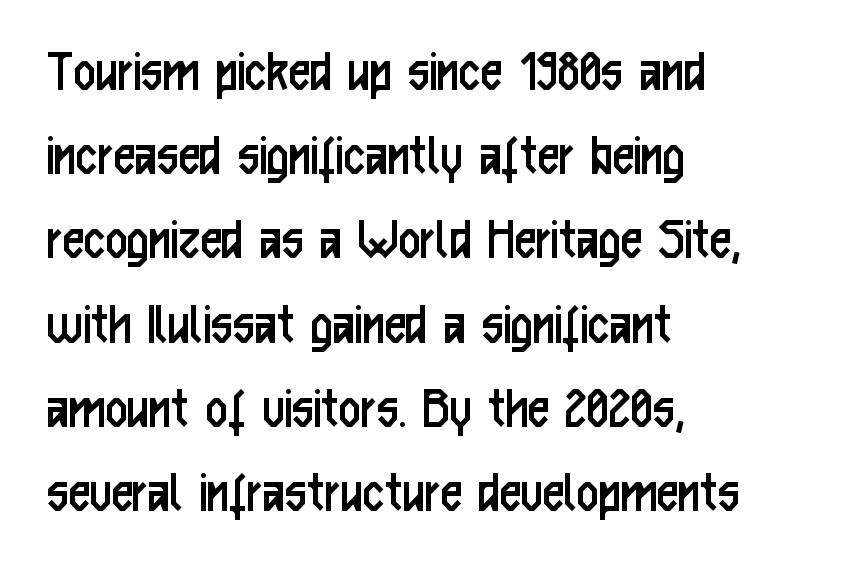
The image shows 61 px regular-weight, condensed sans-serif type, upright; set left-aligned, normal line spacing (1.38x), normal letter spacing, not underlined; low stroke contrast and a medium x-height.
